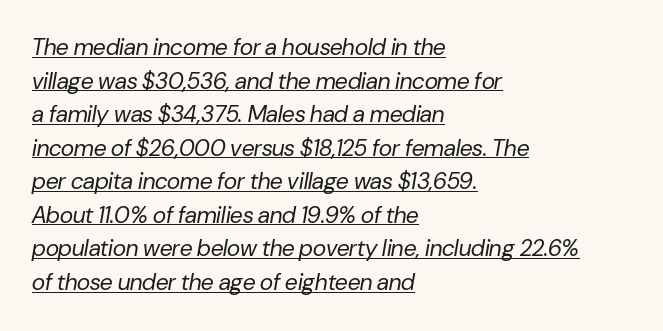
The horizontal fit of the characters is conventional and even. The typesetter has applied underlining to the passage shown. The typeface has the unassuming heft of standard copy or less. Every character sits at an angle, as italics do. This sample is left-justified, so line endings fall wherever the words run out. Reading down the column, the eye jumps a familiar distance to each next line.
